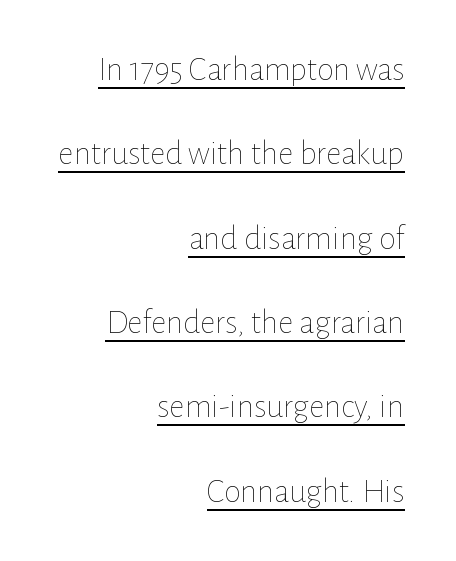
Q: Is the text bold? A: No.
Q: Is the text italic (slanted)? A: No, it is upright.
Q: Is the text underlined? A: Yes.
Q: How is the paragraph aligned? A: Right-aligned.
Q: Is the spacing between letters normal or unusually wide? A: Normal.
Q: Is the spacing between lines tight, normal or loose? A: Loose.
Q: Width (condensed, normal, or wide)? A: Normal.
Q: Stroke contrast? A: Low.
Q: x-height? A: Medium.
Q: Monospaced? A: No.
